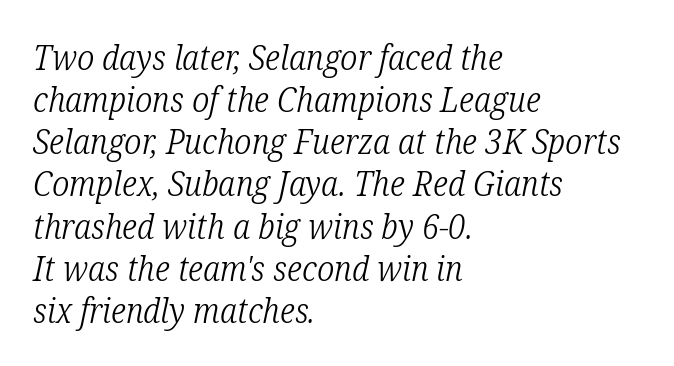
Q: Is the text bold? A: No.
Q: Is the text italic (slanted)? A: Yes, it leans right by about 12 degrees.
Q: Is the typeface a serif or a sans-serif typeface? A: Serif.
Q: Is the text underlined? A: No.
Q: How is the paragraph aligned? A: Left-aligned.
Q: Is the spacing between letters normal or unusually wide? A: Normal.
Q: Width (condensed, normal, or wide)? A: Condensed.
Q: Stroke contrast? A: Low.
Q: x-height? A: Medium.
Q: Monospaced? A: No.
